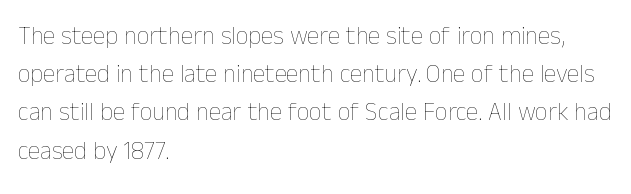
The glyphs are unaccompanied by any horizontal stroke below them. Posture: vertical. These lines keep a tight, regular rhythm from letter to letter. Interline gaps are of average width in this sample. The paragraph shown leans on its left margin.
